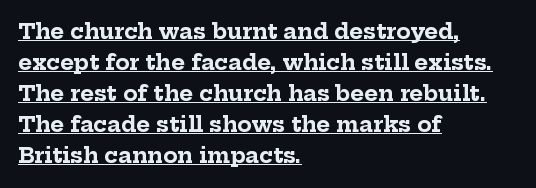
{"italic": "no", "bold": "yes", "underline": "yes", "align": "left", "line_spacing": "normal", "line_spacing_ratio": 1.48, "letter_spacing": "normal", "letter_spacing_em": 0.0, "glyph_px": 21}
